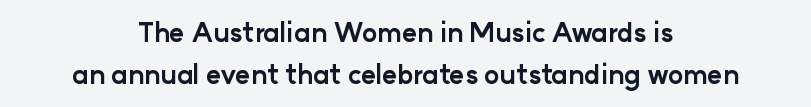
{"italic": "no", "bold": "yes", "underline": "no", "align": "center", "line_spacing": "normal", "line_spacing_ratio": 1.61, "letter_spacing": "normal", "letter_spacing_em": 0.0, "glyph_px": 26}
